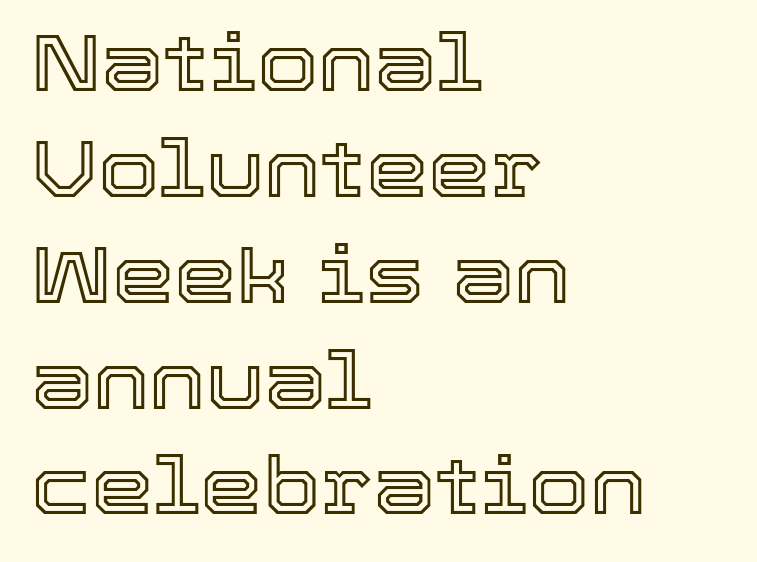
Think of a printed novel: that variable character pitch is what you see here. How are the letters spaced? Ordinarily, with no added tracking. Teacher's note: observe the even left margin — that is flush-left alignment. These lines sit exactly where default settings would place them.
